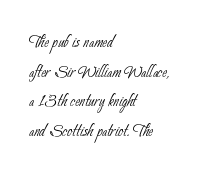
Q: Is the text bold? A: No.
Q: Is the text underlined? A: No.
Q: How is the paragraph aligned? A: Left-aligned.
Q: Is the spacing between letters normal or unusually wide? A: Normal.
Q: Is the spacing between lines tight, normal or loose? A: Normal.
